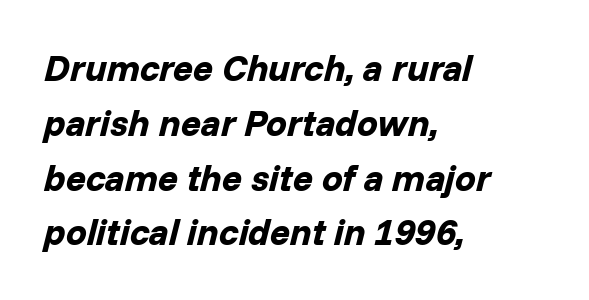
{"italic": "yes", "lean": "right", "slant_degrees": 14, "bold": "yes", "weight": "bold", "width": "normal", "stroke_contrast": "low", "x_height": "medium", "monospaced": "no", "underline": "no", "align": "left", "line_spacing": "normal", "line_spacing_ratio": 1.48, "letter_spacing": "normal", "letter_spacing_em": 0.0, "glyph_px": 37}
